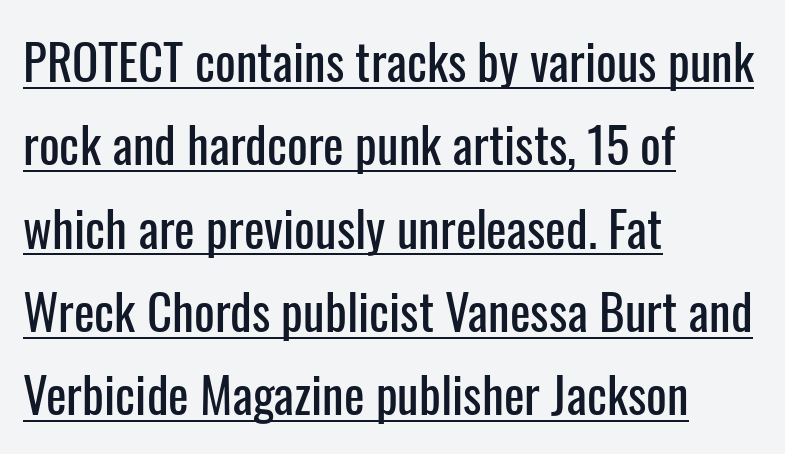
I'd call this a sans setting — the letters go barefoot. How would I describe the line gaps? Plain and ordinary. Is there an underline? Yes — a line sits under the letters. The passage shown is typed in a proportional face where columns would drift. This sample is left-justified, so line endings fall wherever the words run out. Ascenders rise straight up at ninety degrees.
